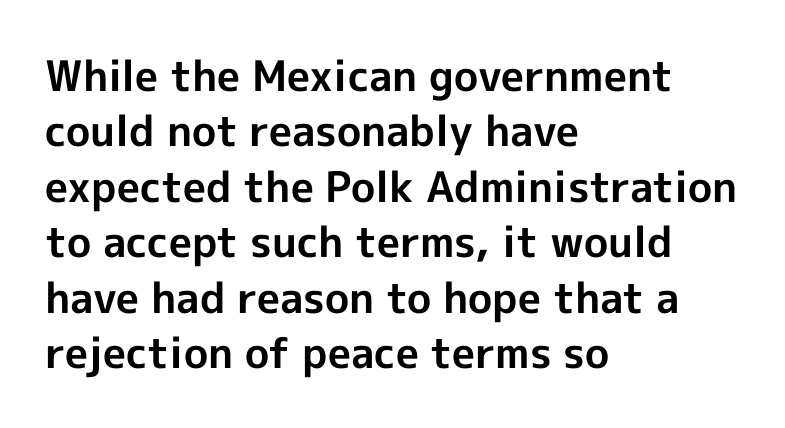
A roman cut, with each character standing at attention. Successive baselines arrive at the customary interval. No word sits above an underline. The passage shown is typed in a proportional face where columns would drift. You could call the tracking neutral — neither tight nor loose. The rendering uses a bold face; every stroke is thick and dark.
